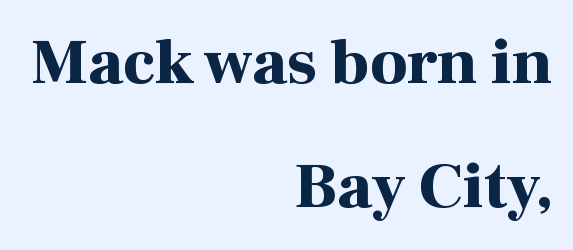
{"serif": "yes", "italic": "no", "bold": "yes", "weight": "bold", "width": "normal", "stroke_contrast": "high", "x_height": "medium", "monospaced": "no", "underline": "no", "align": "right", "line_spacing": "loose", "line_spacing_ratio": 1.91, "letter_spacing": "normal", "letter_spacing_em": 0.0, "glyph_px": 65}
